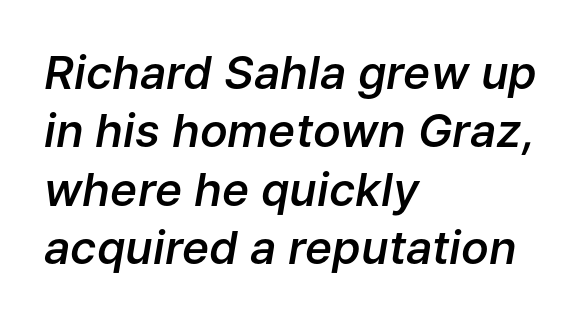
The image shows 46 px semibold type, italic (leaning right); set left-aligned, normal line spacing (1.27x), normal letter spacing, not underlined; low stroke contrast and a medium x-height.
